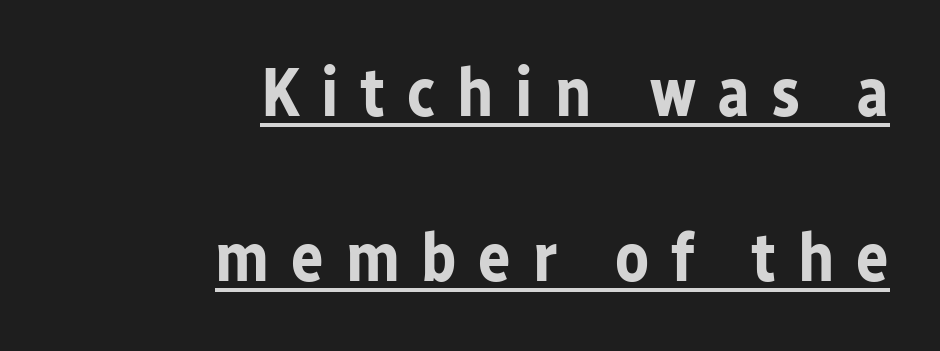
The image shows 68 px bold sans-serif type, upright; set right-aligned, loose line spacing (2.43x), unusually wide letter spacing (+0.32 em), underlined; low stroke contrast and a medium x-height.
